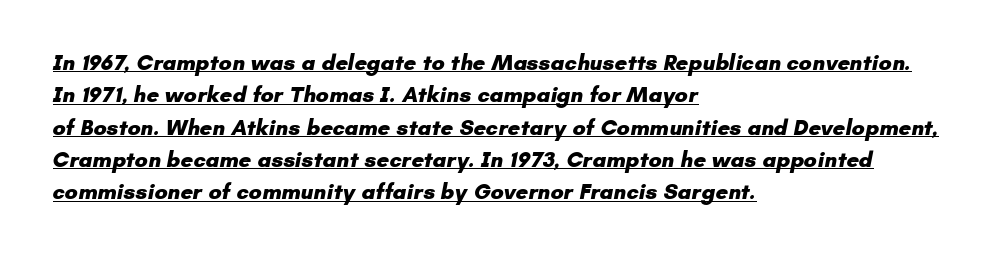
The passage shown has conventional tracking throughout. The passage shown is underscored from start to finish. Compared with typical paragraphs, the rows here are spaced about the same. Stroke thickness is high; the sample reads as a true bold.
